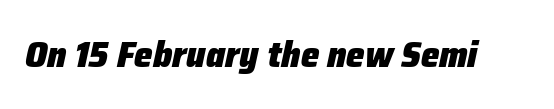
In terms of weight, the rendering is a true, heavy bold. You could not count columns in this text — the font is proportionally spaced. These lines were composed using italics. Nobody drew a line under any word here. Tracking value appears to be zero — textbook default spacing.
